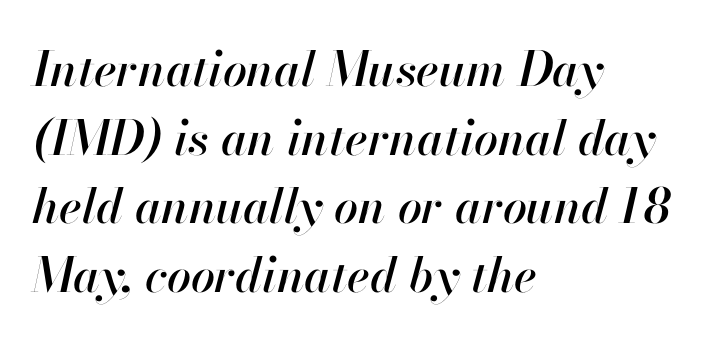
{"italic": "yes", "lean": "right", "slant_degrees": 13, "width": "normal", "stroke_contrast": "high", "x_height": "small", "monospaced": "no", "underline": "no", "align": "left", "line_spacing": "normal", "line_spacing_ratio": 1.43, "letter_spacing": "normal", "letter_spacing_em": 0.0, "glyph_px": 48}
